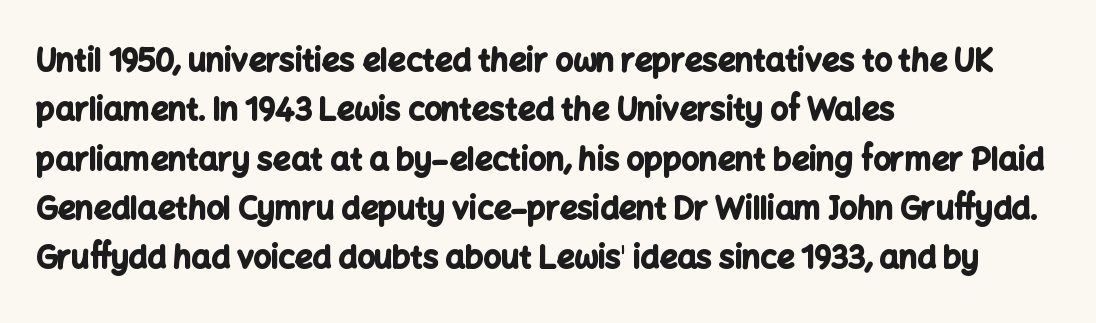
Emphasis by weight is at full strength: bold. The specimen reads as upright at a glance. Short note: letters normally spaced. The rendering uses natural spacing where letterforms have individual widths.
